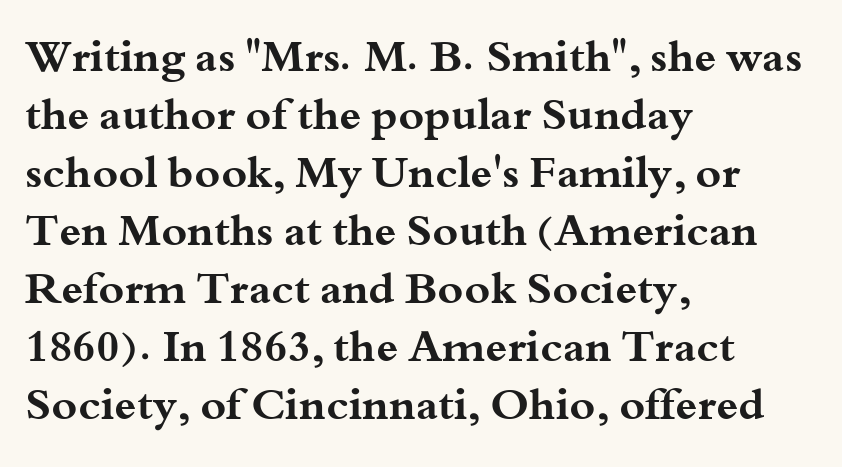
{"serif": "yes", "italic": "no", "bold": "yes", "weight": "bold", "width": "wide", "stroke_contrast": "medium", "x_height": "small", "monospaced": "no", "underline": "no", "align": "left", "line_spacing": "normal", "line_spacing_ratio": 1.32, "letter_spacing": "normal", "letter_spacing_em": 0.0, "glyph_px": 44}
